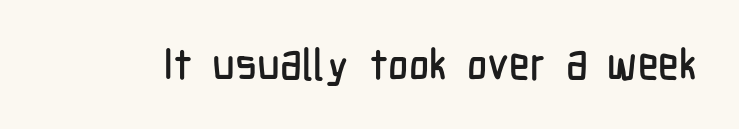
{"serif": "no", "italic": "no", "width": "condensed", "stroke_contrast": "low", "x_height": "medium", "monospaced": "no", "underline": "no", "letter_spacing": "normal", "letter_spacing_em": 0.0, "glyph_px": 44}
